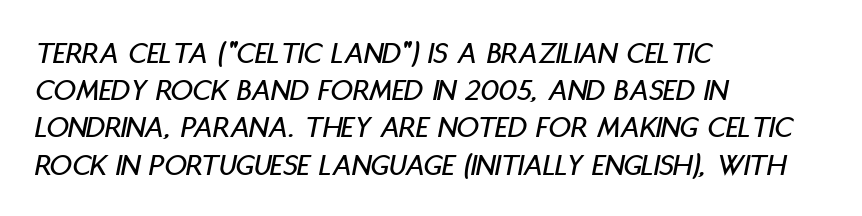
The image shows 31 px condensed type, italic (leaning right); set left-aligned, line spacing 1.2x, normal letter spacing, not underlined; low stroke contrast and a large x-height.
